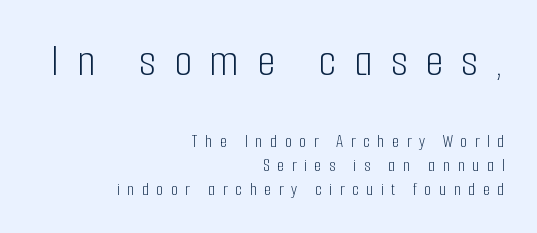
The image shows 47 px light, condensed sans-serif type, upright; set right-aligned, normal line spacing (1.26x), unusually wide letter spacing (+0.38 em), not underlined; the first (top) block is 2.47x larger; low stroke contrast and a medium x-height.
